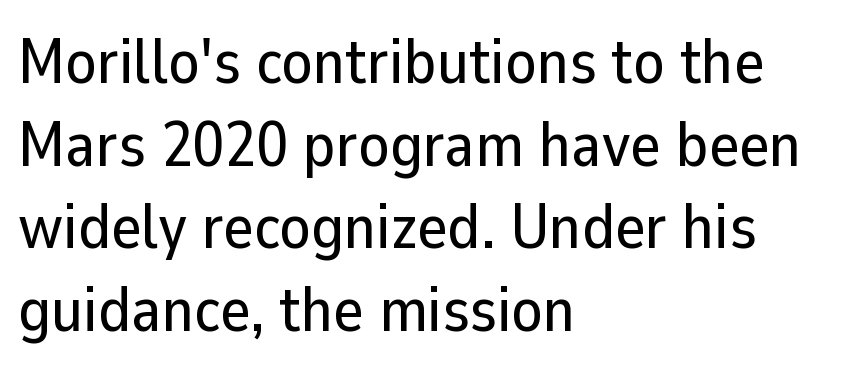
{"serif": "no", "italic": "no", "width": "normal", "stroke_contrast": "low", "x_height": "medium", "monospaced": "no", "underline": "no", "align": "left", "line_spacing": "normal", "line_spacing_ratio": 1.29, "letter_spacing": "normal", "letter_spacing_em": 0.0, "glyph_px": 64}
